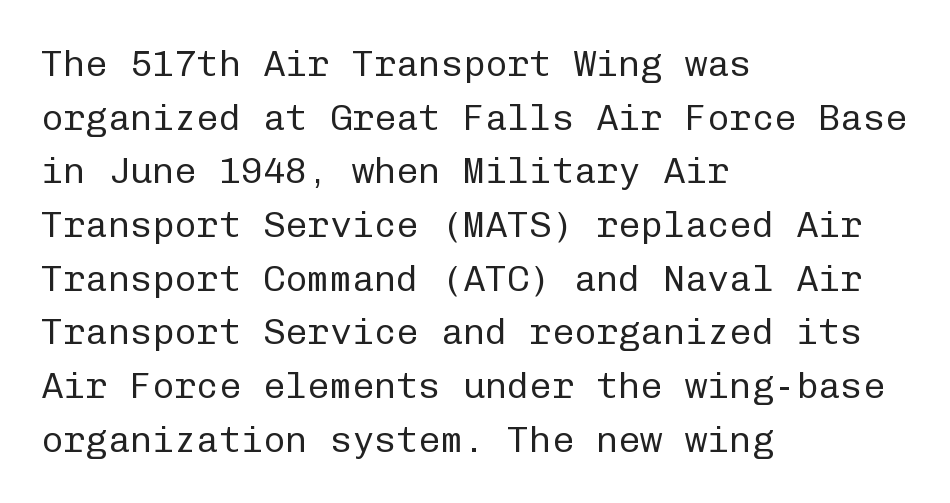
Q: Is the text bold? A: No.
Q: Is the text italic (slanted)? A: No, it is upright.
Q: Is the typeface a serif or a sans-serif typeface? A: Sans-serif.
Q: Is the text underlined? A: No.
Q: How is the paragraph aligned? A: Left-aligned.
Q: Is the spacing between letters normal or unusually wide? A: Normal.
Q: Is the spacing between lines tight, normal or loose? A: Normal.
Q: Width (condensed, normal, or wide)? A: Normal.
Q: Stroke contrast? A: Low.
Q: x-height? A: Medium.
Q: Monospaced? A: Yes.
